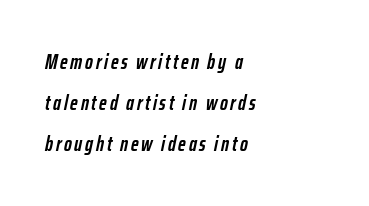
The image shows 21 px bold type, italic (leaning right); set left-aligned, loose line spacing (1.95x), not underlined.
